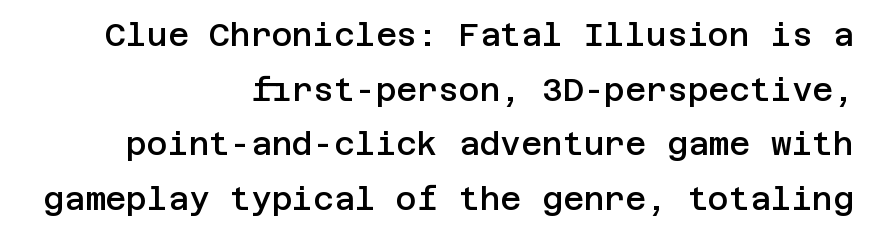
The image shows 32 px semibold sans-serif type, upright; set right-aligned, line spacing 1.71x, normal letter spacing, not underlined; low stroke contrast and a large x-height.
